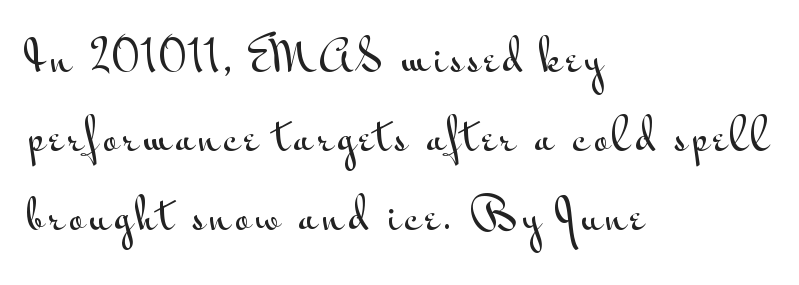
The image shows 41 px wide sans-serif type; set left-aligned, loose line spacing (1.93x), not underlined; medium stroke contrast and a small x-height.
